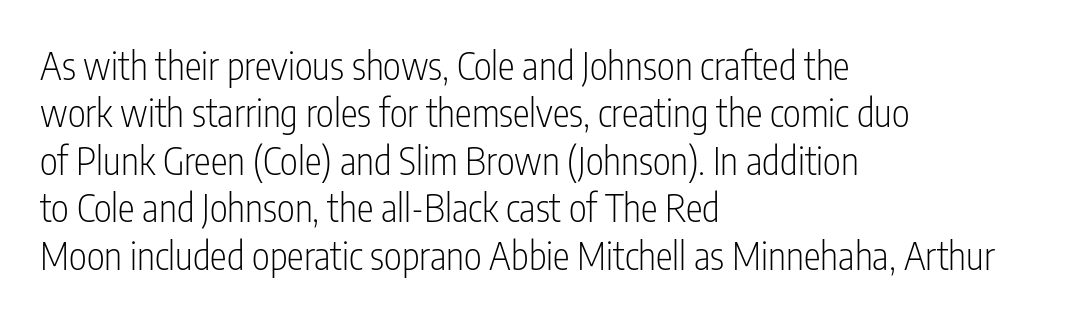
{"serif": "no", "italic": "no", "bold": "no", "weight": "light", "width": "condensed", "stroke_contrast": "low", "x_height": "medium", "monospaced": "no", "underline": "no", "align": "left", "line_spacing": "normal", "line_spacing_ratio": 1.25, "letter_spacing": "normal", "letter_spacing_em": 0.0, "glyph_px": 38}
